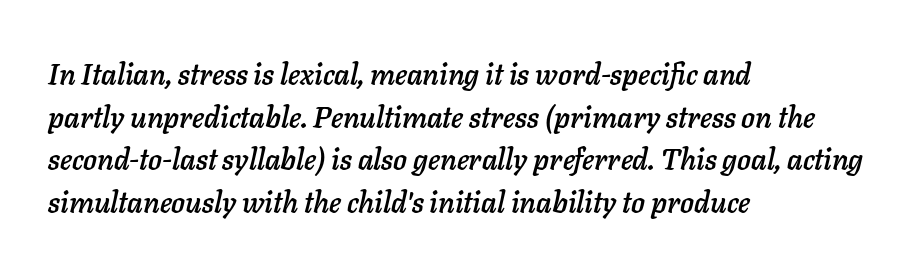
Typeset ragged right — the left edge is the straight one. The letters are slanted; this is an italic face. The type is set solid horizontally, with unmodified tracking. A typesetter would call this proportional, since set widths differ per character. Leading matches the norm, producing a regular column.
